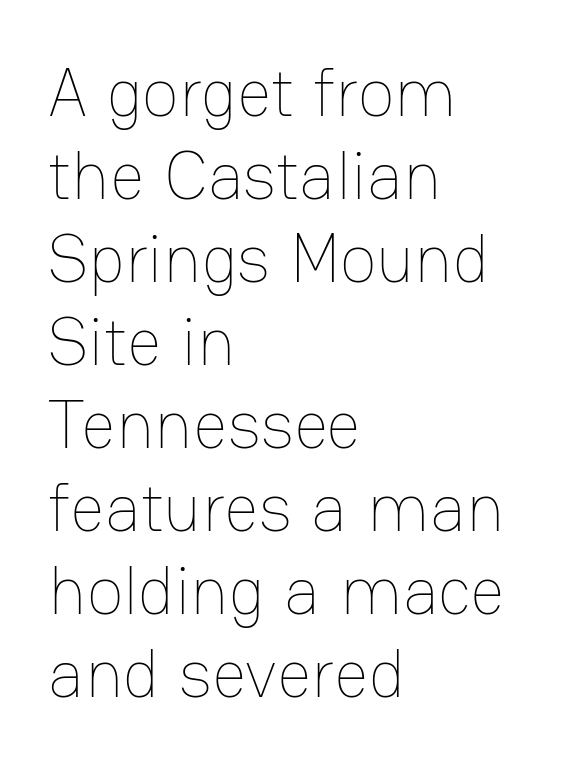
The lines in this sample share a left origin and differ only in where they stop. Plain, unruled lines of type. Caption: face not bold, strokes unweighted. Nope, not italic — everything's standing straight. The face used here is proportionally spaced, like ordinary book or web type.
